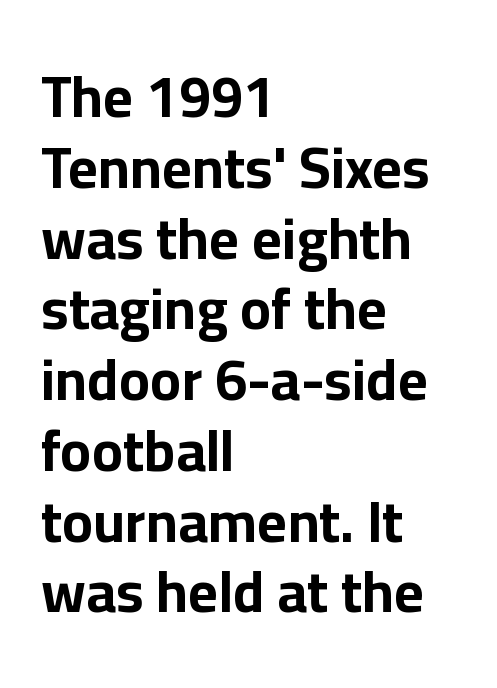
{"serif": "no", "italic": "no", "bold": "yes", "weight": "bold", "width": "normal", "stroke_contrast": "low", "x_height": "medium", "monospaced": "no", "underline": "no", "align": "left", "line_spacing_ratio": 1.22, "letter_spacing": "normal", "letter_spacing_em": 0.0, "glyph_px": 58}
